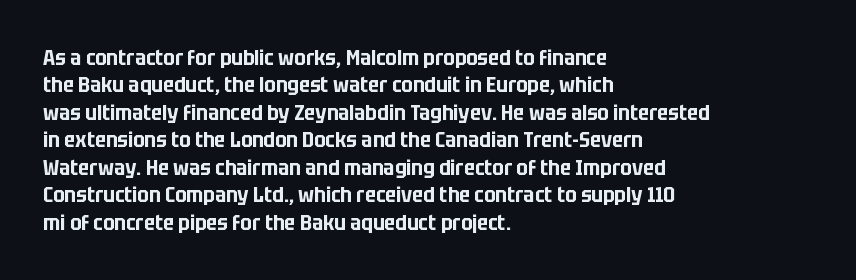
{"italic": "no", "underline": "no", "align": "left", "line_spacing": "normal", "line_spacing_ratio": 1.25, "letter_spacing": "normal", "letter_spacing_em": 0.0, "glyph_px": 22}
